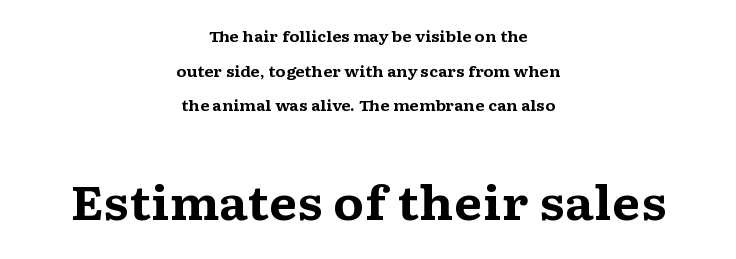
Q: Is the text bold? A: Yes.
Q: Is the text italic (slanted)? A: No, it is upright.
Q: Is the typeface a serif or a sans-serif typeface? A: Serif.
Q: Is the text underlined? A: No.
Q: How is the paragraph aligned? A: Centered.
Q: Is the spacing between letters normal or unusually wide? A: Normal.
Q: Is the spacing between lines tight, normal or loose? A: Loose.
Q: Which block of text is set in a larger size, the first (top) or the second (bottom)? A: The second (bottom) one.
Q: Width (condensed, normal, or wide)? A: Wide.
Q: Stroke contrast? A: Medium.
Q: x-height? A: Medium.
Q: Monospaced? A: No.
